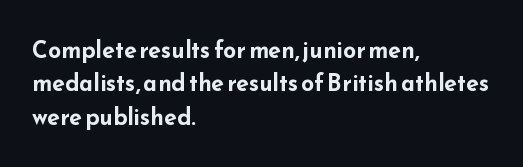
Every letter is thick-stroked: bold, no question. The space directly below the letters is spotless. How would I describe the line gaps? Plain and ordinary. A classic flush-left, rag-right setting is used for this passage. The specimen reads as upright at a glance.
